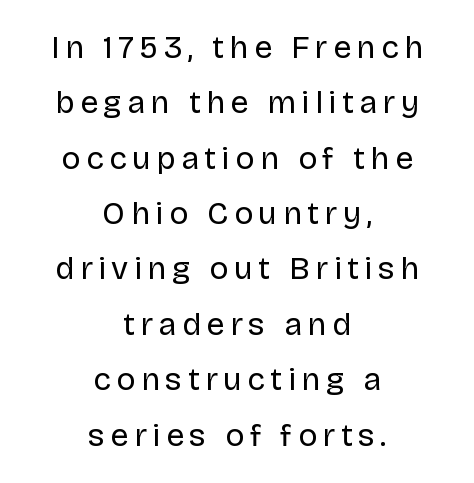
{"serif": "no", "italic": "no", "bold": "no", "weight": "regular", "width": "normal", "stroke_contrast": "low", "x_height": "large", "monospaced": "no", "underline": "no", "align": "center", "line_spacing_ratio": 1.73, "glyph_px": 32}
